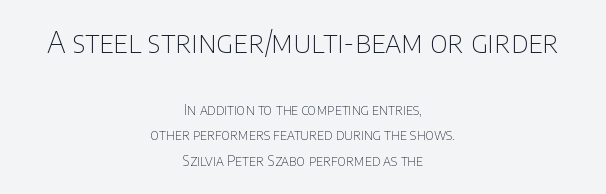
{"serif": "no", "italic": "no", "bold": "no", "weight": "thin", "width": "normal", "stroke_contrast": "low", "x_height": "large", "monospaced": "no", "underline": "no", "align": "center", "line_spacing_ratio": 1.84, "letter_spacing": "normal", "letter_spacing_em": 0.0, "larger_block": "first", "size_ratio": 2.07, "glyph_px": 29}
